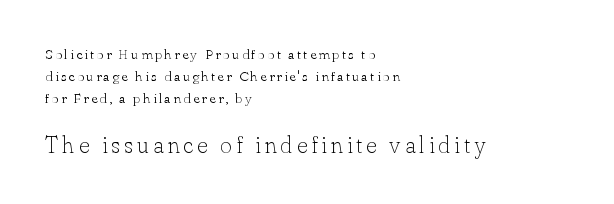
Q: Is the text bold? A: No.
Q: Is the text italic (slanted)? A: No, it is upright.
Q: Is the text underlined? A: No.
Q: How is the paragraph aligned? A: Left-aligned.
Q: Is the spacing between lines tight, normal or loose? A: Normal.
Q: Which block of text is set in a larger size, the first (top) or the second (bottom)? A: The second (bottom) one.
